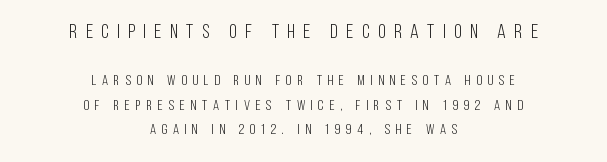
{"italic": "no", "bold": "no", "underline": "no", "align": "center", "line_spacing_ratio": 1.76, "letter_spacing": "wide", "letter_spacing_em": 0.42, "larger_block": "first", "size_ratio": 1.43, "glyph_px": 20}
